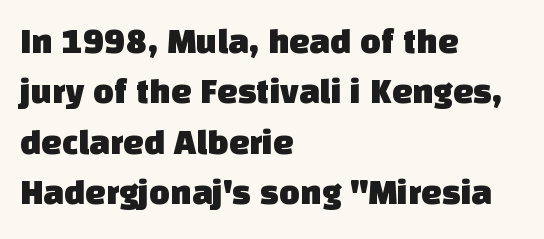
The image shows 36 px sans-serif type; set left-aligned, normal line spacing (1.4x), normal letter spacing, not underlined; low stroke contrast and a large x-height.
